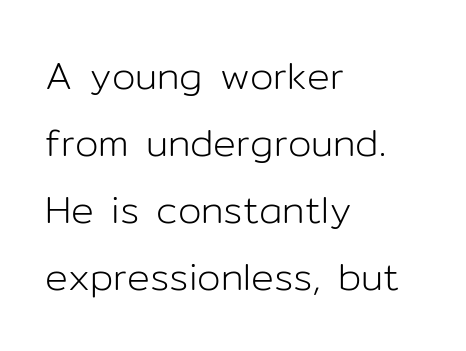
{"serif": "no", "italic": "no", "bold": "no", "weight": "light", "width": "normal", "stroke_contrast": "low", "x_height": "medium", "monospaced": "no", "underline": "no", "align": "left", "line_spacing_ratio": 1.76, "letter_spacing": "normal", "letter_spacing_em": 0.0, "glyph_px": 38}
